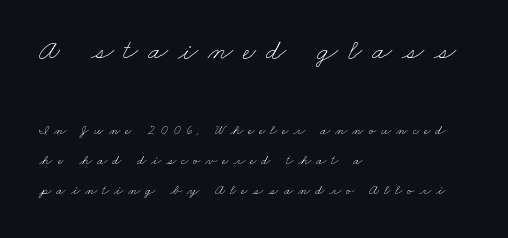
{"bold": "no", "weight": "thin", "width": "wide", "stroke_contrast": "low", "x_height": "small", "monospaced": "no", "underline": "no", "align": "left", "line_spacing": "loose", "line_spacing_ratio": 2.13, "letter_spacing": "wide", "letter_spacing_em": 0.34, "larger_block": "first", "size_ratio": 2.07, "glyph_px": 29}
